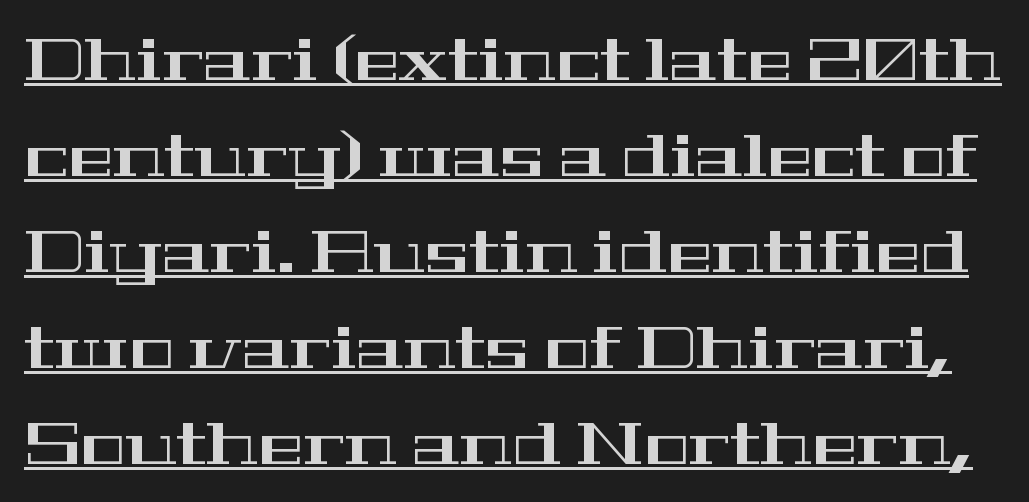
{"serif": "yes", "italic": "no", "width": "wide", "stroke_contrast": "high", "x_height": "medium", "monospaced": "no", "underline": "yes", "line_spacing": "normal", "line_spacing_ratio": 1.6, "letter_spacing": "normal", "letter_spacing_em": 0.0, "glyph_px": 60}
